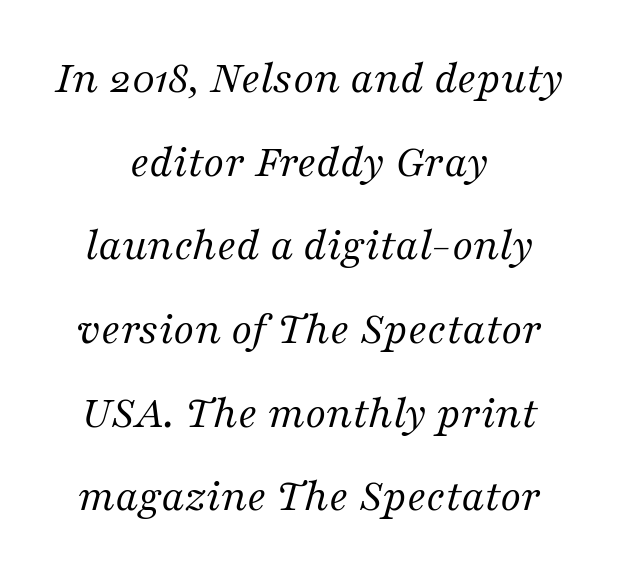
Q: Is the text bold? A: No.
Q: Is the text italic (slanted)? A: Yes, it leans right by about 16 degrees.
Q: Is the typeface a serif or a sans-serif typeface? A: Serif.
Q: Is the text underlined? A: No.
Q: How is the paragraph aligned? A: Centered.
Q: Is the spacing between letters normal or unusually wide? A: Normal.
Q: Width (condensed, normal, or wide)? A: Normal.
Q: Stroke contrast? A: Medium.
Q: x-height? A: Medium.
Q: Monospaced? A: No.
